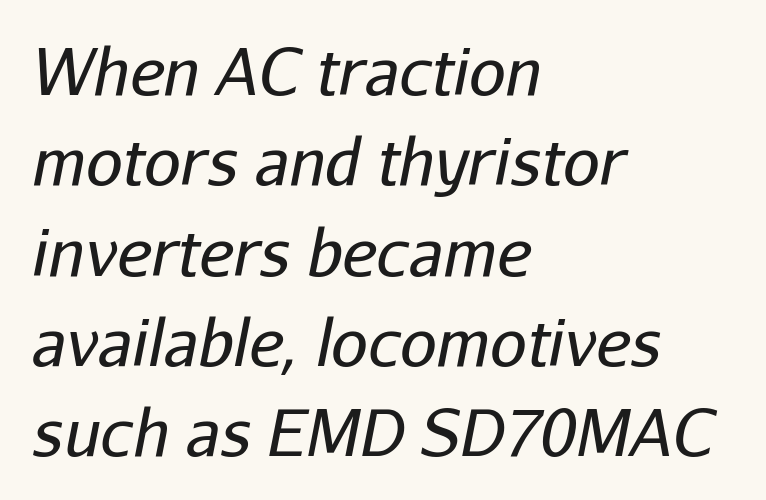
{"italic": "yes", "lean": "right", "slant_degrees": 11, "bold": "no", "weight": "regular", "width": "normal", "stroke_contrast": "low", "x_height": "medium", "monospaced": "no", "underline": "no", "align": "left", "line_spacing": "normal", "line_spacing_ratio": 1.39, "letter_spacing": "normal", "letter_spacing_em": 0.0, "glyph_px": 65}
